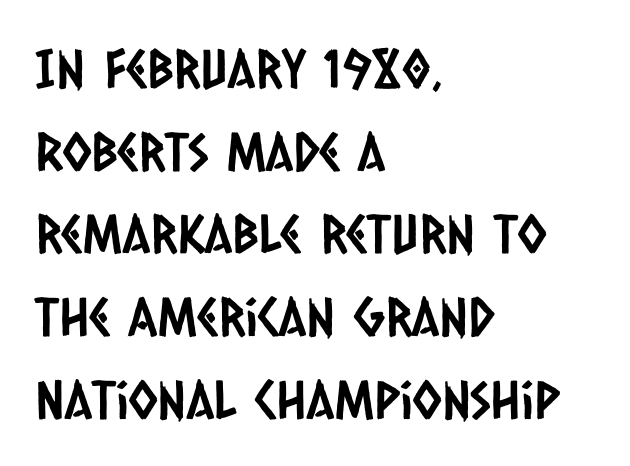
No extra tracking has been applied to these lines. Do the characters align in a grid? No, the font is proportional. Does the leading feel generous? No, just average. Look at the bottom of the vertical strokes: they stop flat, with no serifs. The space beneath each line is pristine and unruled. The paragraph has a hard left edge and a soft right edge.
